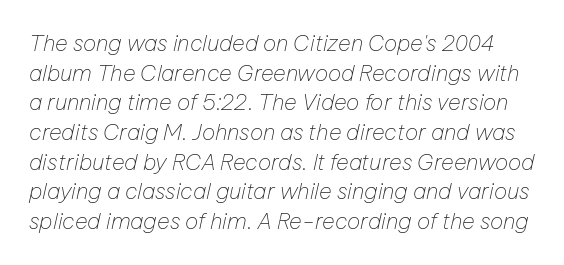
The image shows 22 px text type, italic (leaning right); set normal line spacing (1.35x), normal letter spacing, not underlined.
